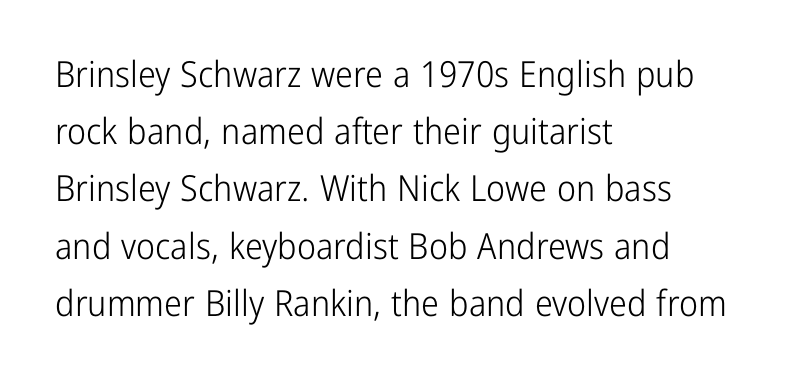
The font's upright variant was chosen for this text. Interline gaps are of average width in this sample. Here the designer chose a conventional face with non-uniform glyph widths. Unmarked baselines from the first word to the last. Vertical stems look standard width or narrower in stroke. Nothing sits at the stroke ends, so this counts as sans-serif.
